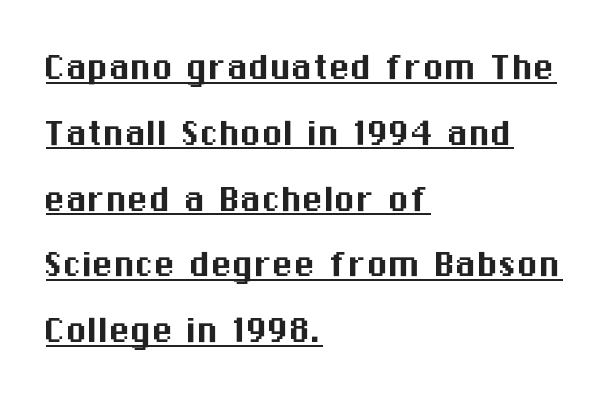
Rendered with straight, roman letterforms. Is this a fixed-width face? No — the glyphs have proportional, varying widths. Regarding serifs, this sample does without them. Typeset ragged right — the left edge is the straight one. No extra tracking has been applied to these lines.
